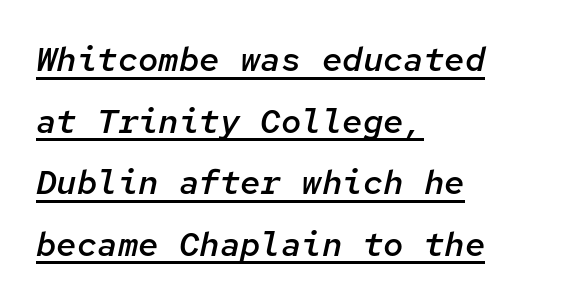
Q: Is the text bold? A: Semi-bold.
Q: Is the text italic (slanted)? A: Yes, it leans right by about 12 degrees.
Q: Is the text underlined? A: Yes.
Q: How is the paragraph aligned? A: Left-aligned.
Q: Is the spacing between letters normal or unusually wide? A: Normal.
Q: Width (condensed, normal, or wide)? A: Normal.
Q: Stroke contrast? A: Low.
Q: x-height? A: Medium.
Q: Monospaced? A: Yes.
